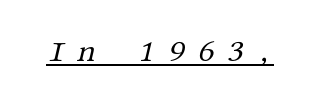
You can see a thin bar hugging the bottom of the glyphs. This reads as an unemphasized weight, regular at the heaviest. Does the type have serifs? Yes, each stem ends in a small foot. Words appear elongated and porous because spacing is wide. Italic? Definitely — the glyphs are oblique.
